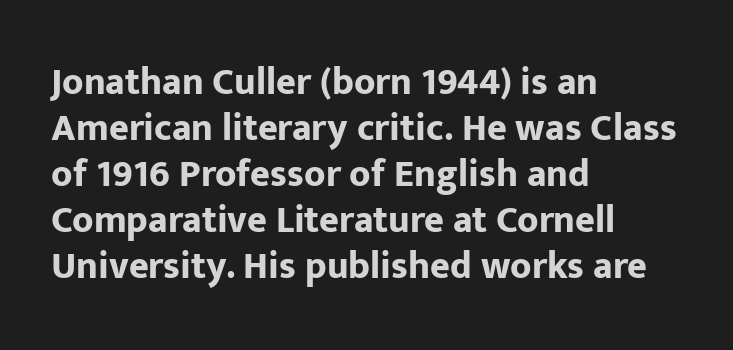
Q: Is the text bold? A: Yes.
Q: Is the text italic (slanted)? A: No, it is upright.
Q: Is the typeface a serif or a sans-serif typeface? A: Sans-serif.
Q: Is the text underlined? A: No.
Q: How is the paragraph aligned? A: Left-aligned.
Q: Is the spacing between letters normal or unusually wide? A: Normal.
Q: Width (condensed, normal, or wide)? A: Normal.
Q: Stroke contrast? A: Low.
Q: x-height? A: Medium.
Q: Monospaced? A: No.
